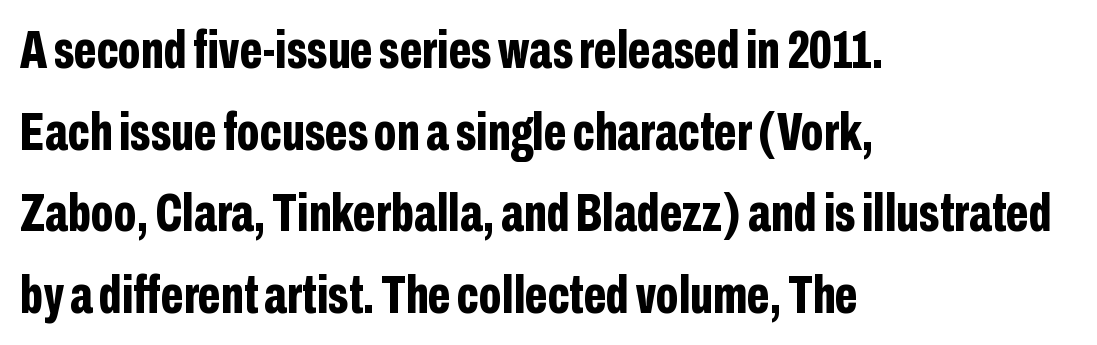
The image shows 54 px bold, condensed sans-serif type, upright; set left-aligned, normal line spacing (1.51x), normal letter spacing, not underlined; low stroke contrast and a medium x-height.
